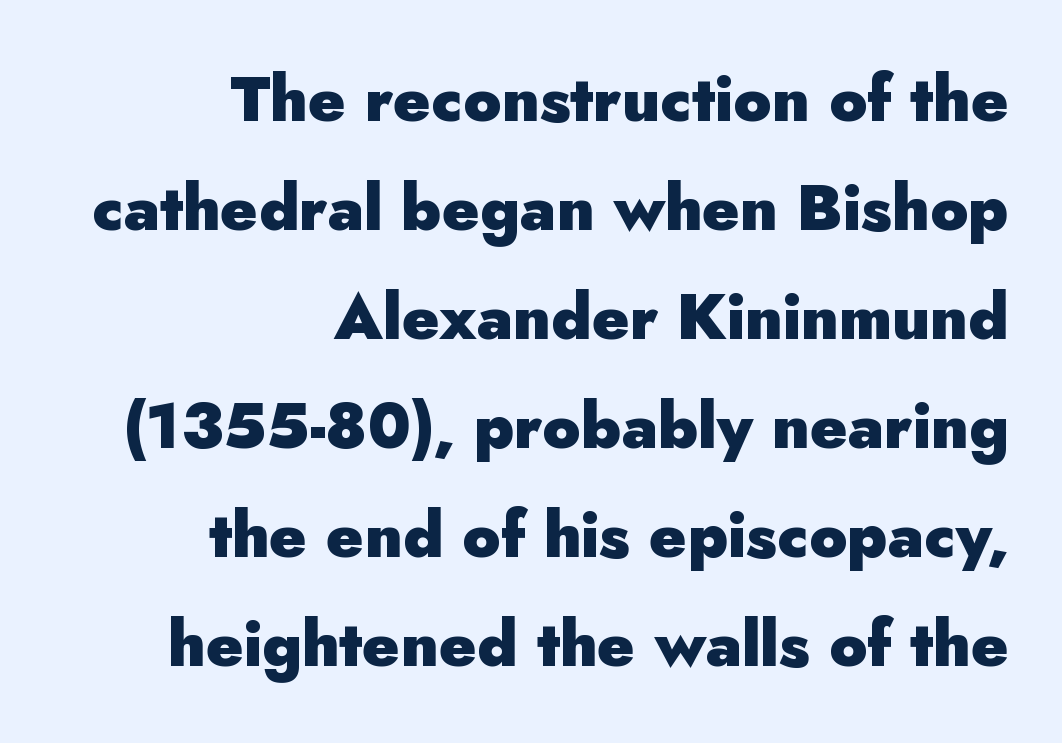
The image shows 63 px heavy sans-serif type, upright; set right-aligned, line spacing 1.73x, normal letter spacing, not underlined; low stroke contrast and a small x-height.
